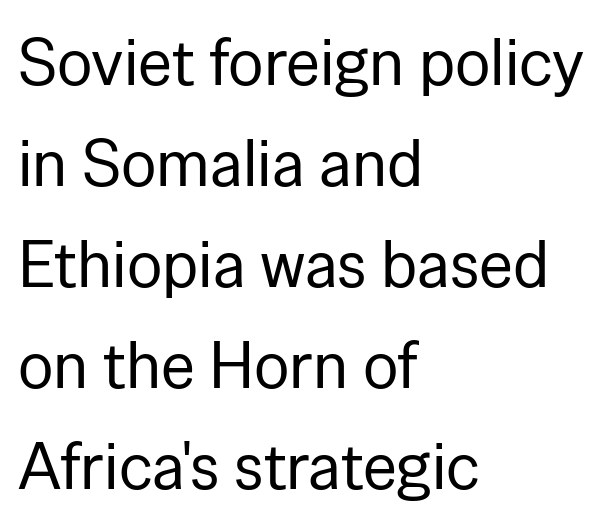
Here the glyphs are tracked normally, forming tight word shapes. These lines were composed using upright roman letters. The line-height multiplier appears to be the usual default. Looks like regular typesetting: each glyph gets only the width it needs. Nothing heavy about these letters — not bold at all. Check the space under the baseline: it is left empty.
